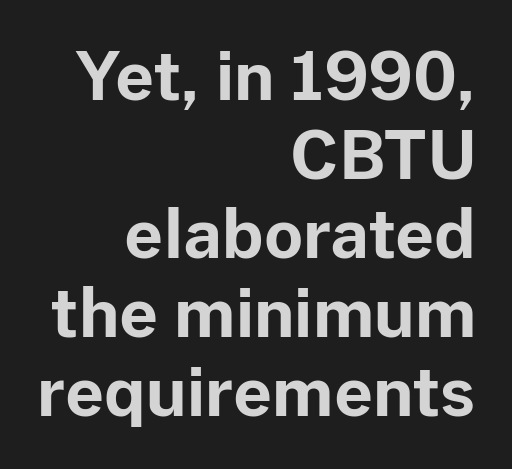
Q: Is the text bold? A: Yes.
Q: Is the text italic (slanted)? A: No, it is upright.
Q: Is the typeface a serif or a sans-serif typeface? A: Sans-serif.
Q: Is the text underlined? A: No.
Q: How is the paragraph aligned? A: Right-aligned.
Q: Is the spacing between letters normal or unusually wide? A: Normal.
Q: Width (condensed, normal, or wide)? A: Normal.
Q: Stroke contrast? A: Low.
Q: x-height? A: Medium.
Q: Monospaced? A: No.
